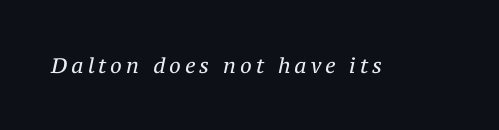
{"italic": "yes", "lean": "right", "slant_degrees": 12, "bold": "no", "underline": "no", "glyph_px": 21}
